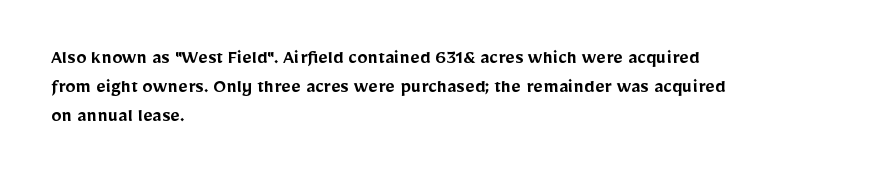
Q: Is the text bold? A: Semi-bold.
Q: Is the text italic (slanted)? A: No, it is upright.
Q: Is the text underlined? A: No.
Q: How is the paragraph aligned? A: Left-aligned.
Q: Is the spacing between letters normal or unusually wide? A: Normal.
Q: Is the spacing between lines tight, normal or loose? A: Normal.
